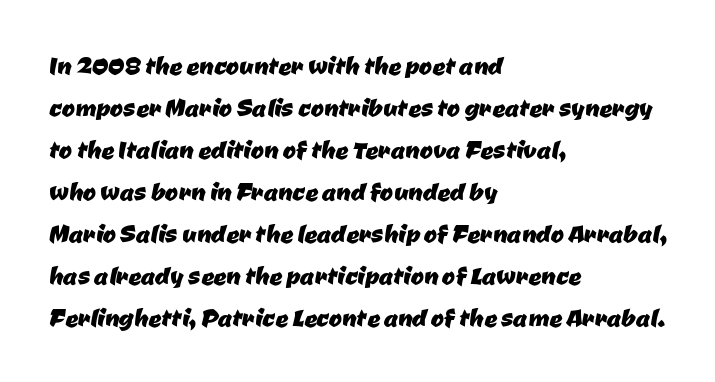
The image shows 32 px sans-serif type; set left-aligned, normal line spacing (1.31x), normal letter spacing, not underlined; low stroke contrast and a medium x-height.
